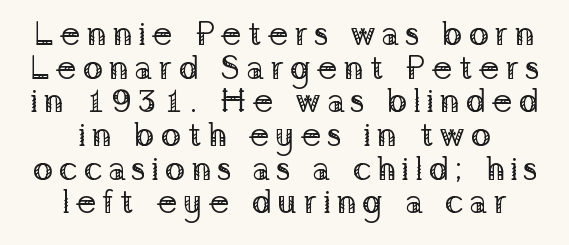
The image shows 34 px regular-weight serif type, upright; set centered, tight line spacing (0.99x), not underlined; low stroke contrast and a medium x-height.
